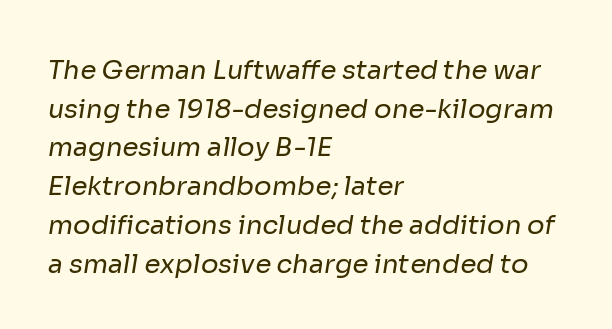
The image shows 26 px text type; set left-aligned, normal line spacing (1.49x), normal letter spacing, not underlined.
